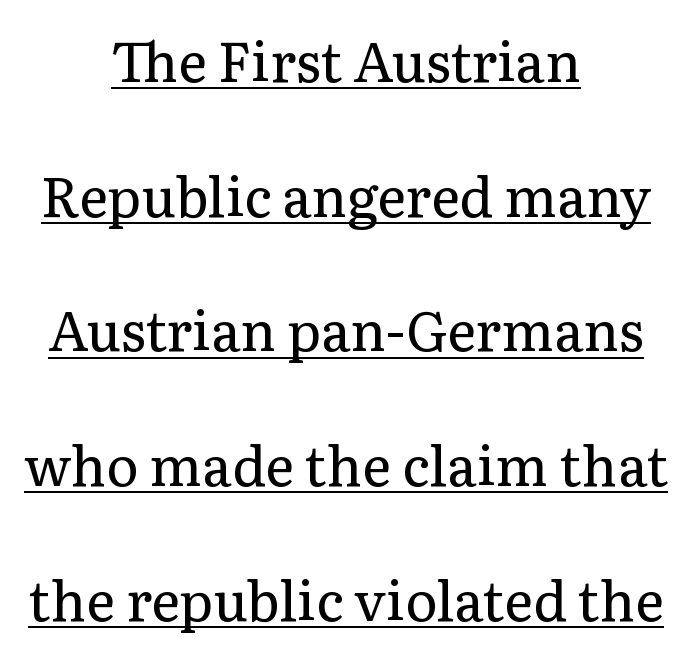
These lines stand farther apart than default settings would place them. The characters display serif detailing at their extremities. Unlike italic type, these characters show no tilt at all. Neither beginnings nor endings align; midpoints do. A typesetter would call this proportional, since set widths differ per character.
